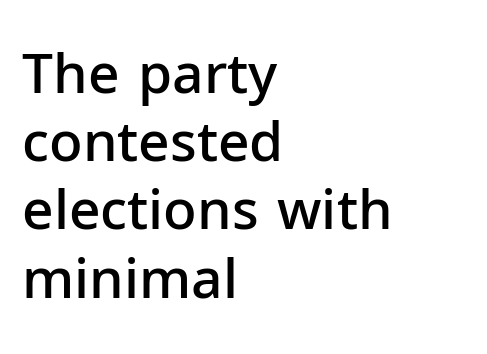
Quick note: not italic, upright. The designer went with a sans here, leaving each stem footless. Every letter is mildly thick-stroked: semibold rather than bold. You could call the tracking neutral — neither tight nor loose. The gap between lines stays unmarked.
